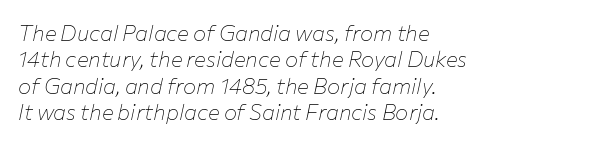
The image shows 22 px text type, italic (leaning right); set left-aligned, line spacing 1.2x, normal letter spacing, not underlined.
